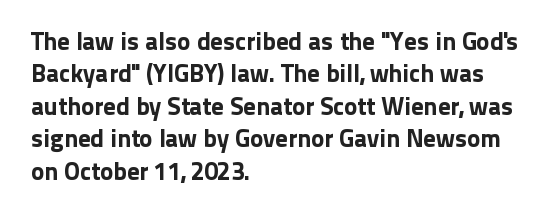
Is there much room between lines? A standard amount, neither cramped nor airy. The passage shown is not underscored anywhere. Visually the block forms a straight wall on the left and a jagged coastline on the right. The lettering holds an erect, upright posture throughout. This rendering leaves character spacing at its baseline value.
